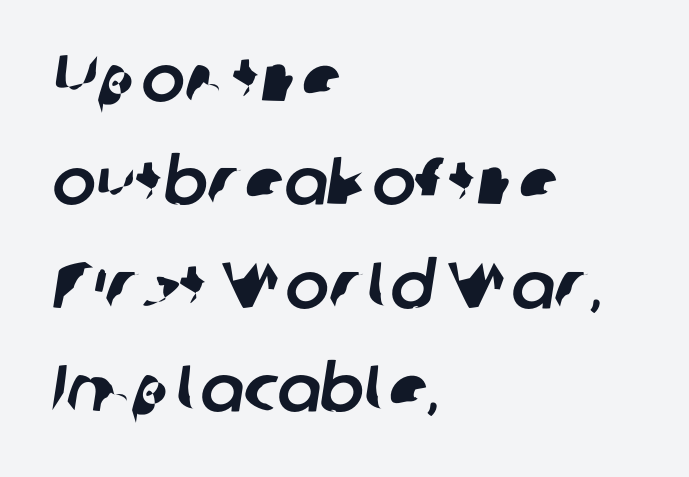
Q: Is the typeface a serif or a sans-serif typeface? A: Sans-serif.
Q: Is the text underlined? A: No.
Q: How is the paragraph aligned? A: Left-aligned.
Q: Is the spacing between letters normal or unusually wide? A: Normal.
Q: Is the spacing between lines tight, normal or loose? A: Normal.
Q: Width (condensed, normal, or wide)? A: Normal.
Q: Stroke contrast? A: Low.
Q: x-height? A: Medium.
Q: Monospaced? A: No.
